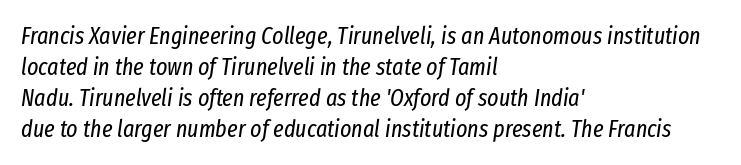
The image shows 24 px text type, italic (leaning right); set left-aligned, normal line spacing (1.29x), normal letter spacing, not underlined.
